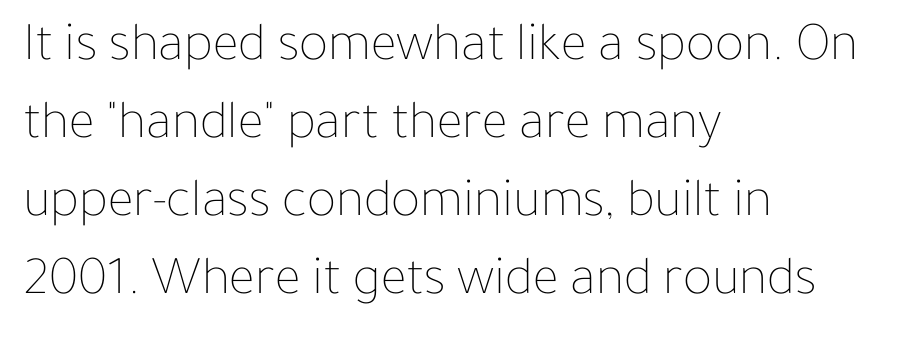
{"italic": "no", "bold": "no", "weight": "thin", "width": "normal", "stroke_contrast": "low", "x_height": "medium", "monospaced": "no", "underline": "no", "align": "left", "line_spacing": "normal", "line_spacing_ratio": 1.42, "letter_spacing": "normal", "letter_spacing_em": 0.0, "glyph_px": 55}
